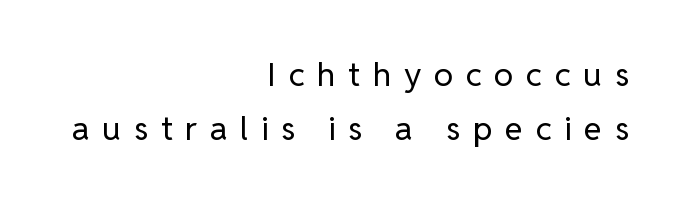
The image shows 33 px regular-weight sans-serif type, upright; set right-aligned, normal line spacing (1.63x), unusually wide letter spacing (+0.38 em), not underlined; low stroke contrast and a medium x-height.
